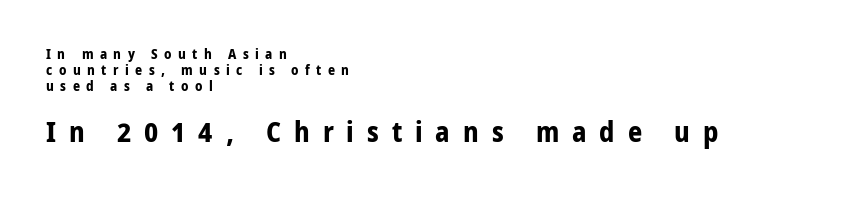
The image shows 28 px bold sans-serif type, upright; set left-aligned, tight line spacing (1.15x), unusually wide letter spacing (+0.46 em), not underlined; the second (bottom) block is 2.0x larger; low stroke contrast and a medium x-height.
